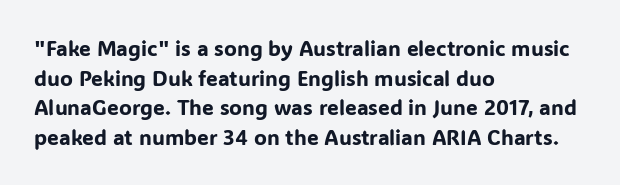
{"italic": "no", "underline": "no", "align": "left", "line_spacing": "normal", "line_spacing_ratio": 1.41, "letter_spacing": "normal", "letter_spacing_em": 0.0, "glyph_px": 21}
